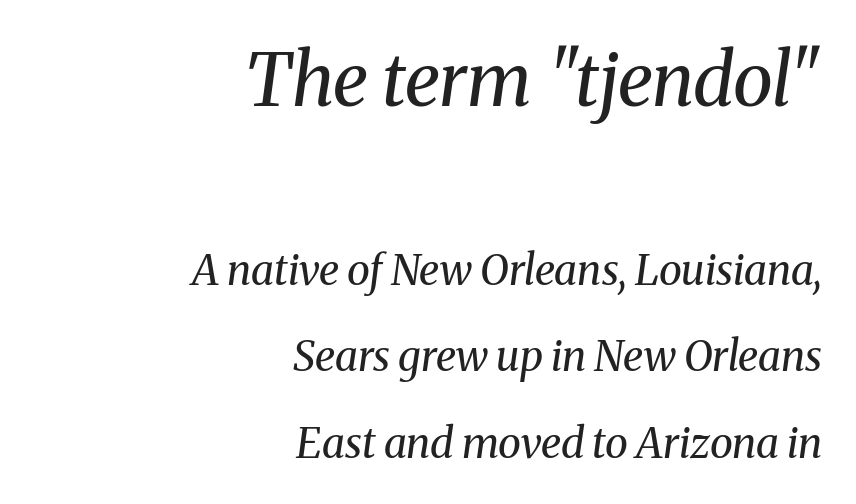
Casual observation: everything's shoved over to the right. Summary of weight: not heavy and not bold. Scale decreases going downward across the two blocks. A clean baseline with only descenders dipping below it.
